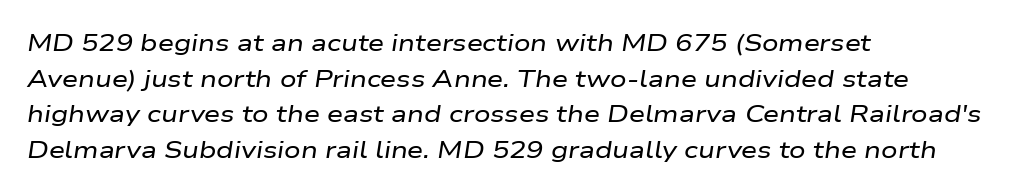
{"italic": "yes", "lean": "right", "slant_degrees": 9, "underline": "no", "align": "left", "line_spacing": "normal", "line_spacing_ratio": 1.55, "letter_spacing": "normal", "letter_spacing_em": 0.0, "glyph_px": 23}
